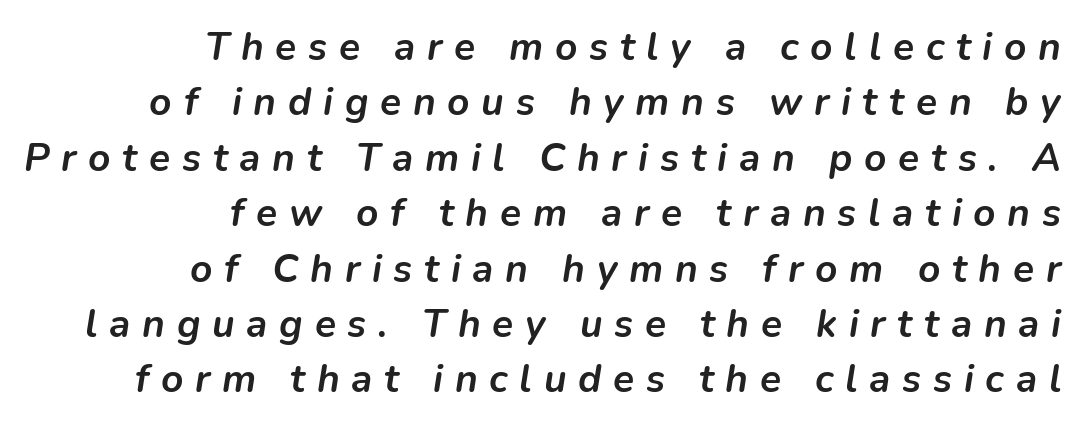
The passage shown is emphatically bold. How are the letters spaced? Widely, with obvious added tracking. Visually the block forms a straight wall on the right and a jagged coastline on the left. Proportional: the letters do not fall into vertical columns. One glance says typical: line gaps are just what's usual. Quick note: italic.
